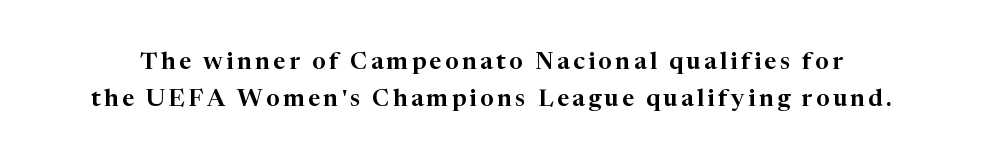
Q: Is the text italic (slanted)? A: No, it is upright.
Q: Is the text underlined? A: No.
Q: Is the spacing between lines tight, normal or loose? A: Normal.
